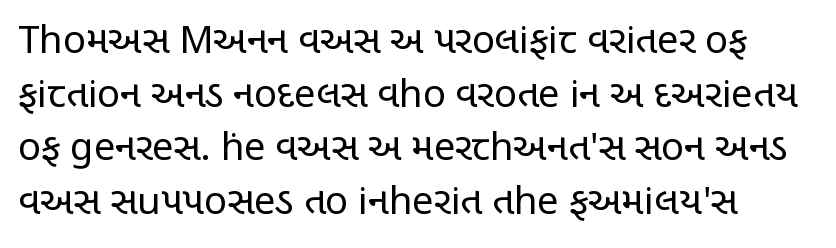
The image shows 38 px regular-weight, condensed sans-serif type, upright; set left-aligned, normal line spacing (1.41x), normal letter spacing, not underlined; low stroke contrast and a large x-height.
